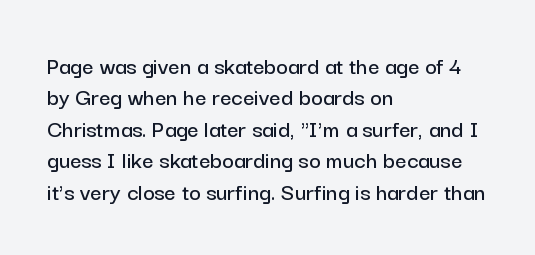
The image shows 25 px text type, upright; set left-aligned, normal line spacing (1.26x), normal letter spacing, not underlined.
